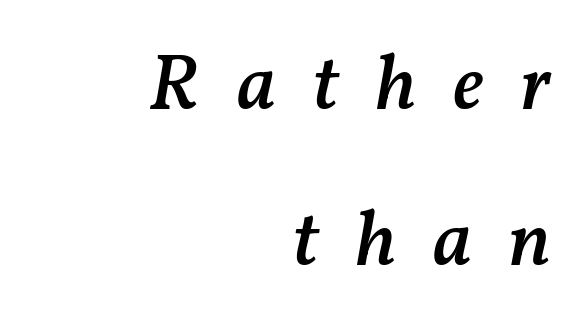
Notice how the stems are inclined rather than vertical — that's the hallmark of italics. Only glyphs here, with clear space below each row. Slightly chunky letters — semibold, I'd say, not full bold. Here the glyphs are tracked loosely, breaking word shapes into spaced letters.
